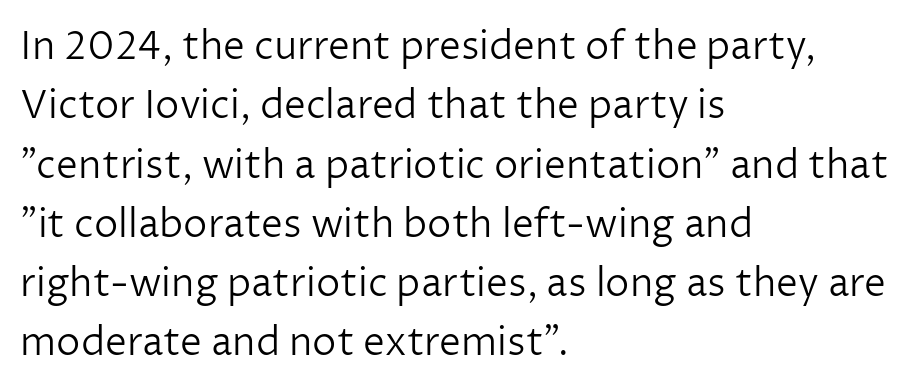
The image shows 39 px light sans-serif type, upright; set left-aligned, normal line spacing (1.52x), normal letter spacing, not underlined; low stroke contrast and a medium x-height.
